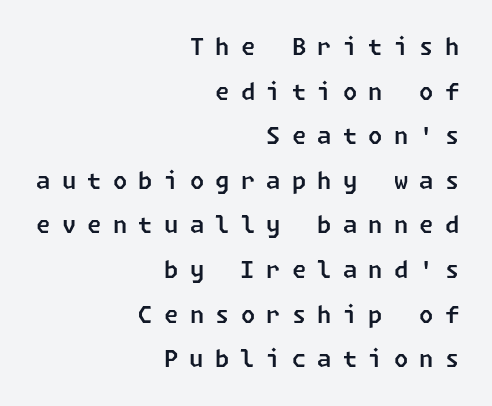
The image shows 23 px text type; set right-aligned, loose line spacing (1.94x), unusually wide letter spacing (+0.49 em), not underlined.
